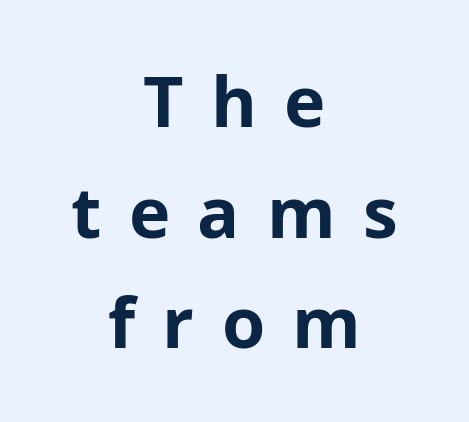
Strokes here are thick enough to call this a true bold. Summary of vertical rhythm: regular, with standard interline spacing. The setting favours the middle, as headings and verse often do. The rendering uses natural spacing where letterforms have individual widths. You can tell from the bare stems that sans-serif type was used. The specimen reads as upright at a glance.
